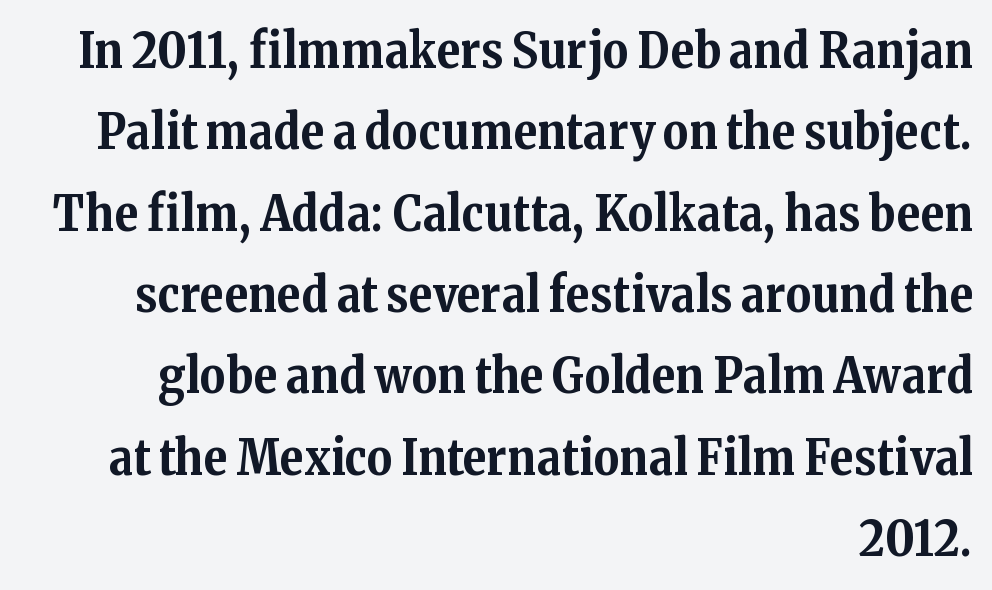
The image shows 49 px bold serif type, upright; set right-aligned, normal line spacing (1.66x), normal letter spacing, not underlined; medium stroke contrast and a medium x-height.
